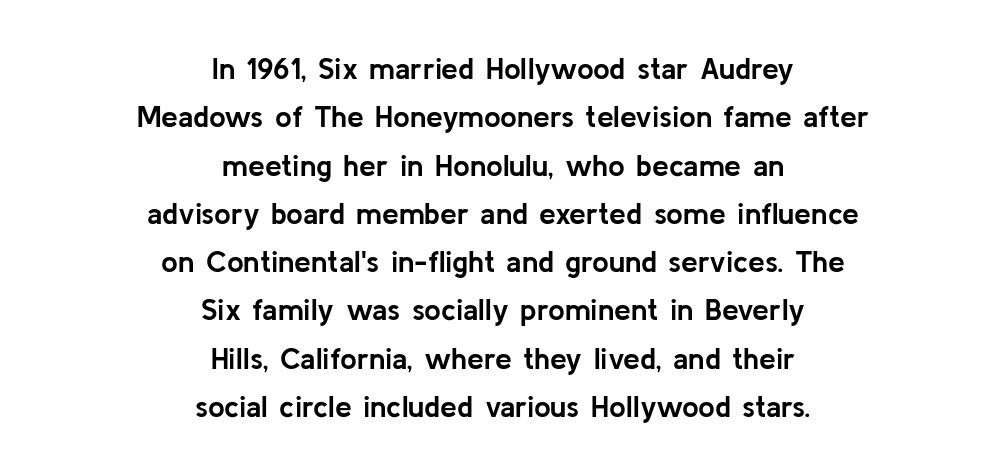
Q: Is the text bold? A: Yes.
Q: Is the text italic (slanted)? A: No, it is upright.
Q: Is the typeface a serif or a sans-serif typeface? A: Sans-serif.
Q: Is the text underlined? A: No.
Q: How is the paragraph aligned? A: Centered.
Q: Is the spacing between letters normal or unusually wide? A: Normal.
Q: Is the spacing between lines tight, normal or loose? A: Normal.
Q: Width (condensed, normal, or wide)? A: Normal.
Q: Stroke contrast? A: Low.
Q: x-height? A: Medium.
Q: Monospaced? A: No.
